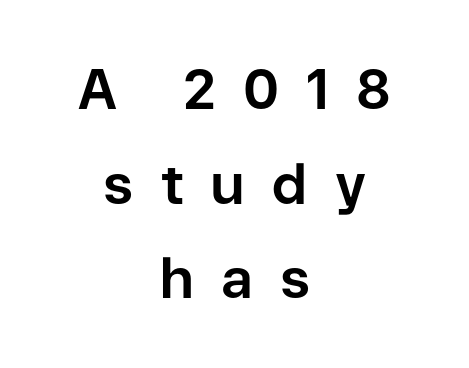
Centered paragraph, ragged on both sides. I'd call this a sans setting — the letters go barefoot. This sample has the flowing, uneven cadence of proportional lettering. Characters follow at a spacing far wider than the type designer built in. The type sits square on the baseline with zero lean. Stroke thickness is high; the sample reads as a true bold.
